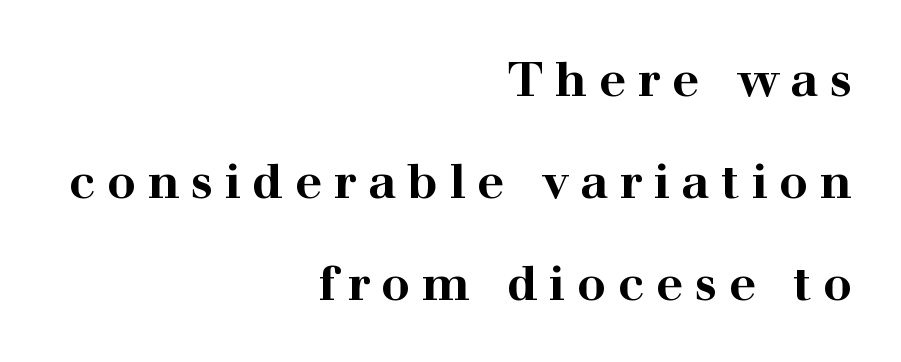
The image shows 48 px bold, wide serif type, upright; set right-aligned, loose line spacing (2.12x), unusually wide letter spacing (+0.24 em), not underlined; high stroke contrast and a medium x-height.
